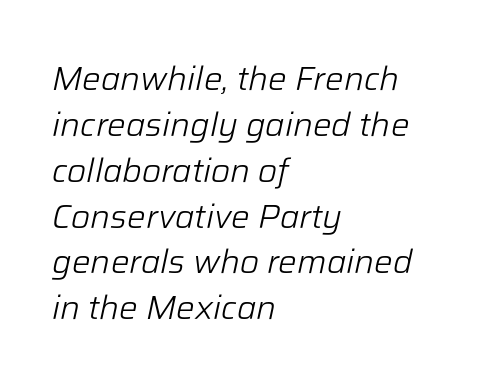
The image shows 33 px light type, italic (leaning right); set left-aligned, normal line spacing (1.39x), normal letter spacing, not underlined; low stroke contrast and a medium x-height.
